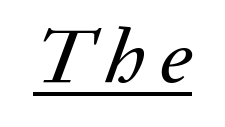
These characters rest on top of a visible drawn line. The rendering applies a slant to the glyphs. You could not count columns in this text — the font is proportionally spaced.
